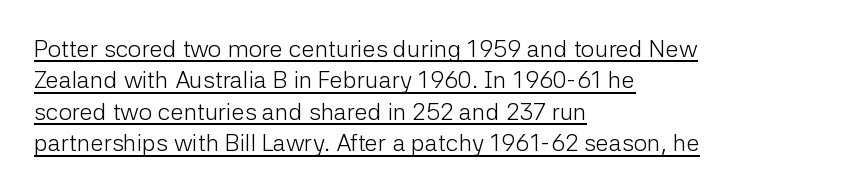
The image shows 24 px text type, upright; set left-aligned, normal line spacing (1.31x), normal letter spacing, underlined.
